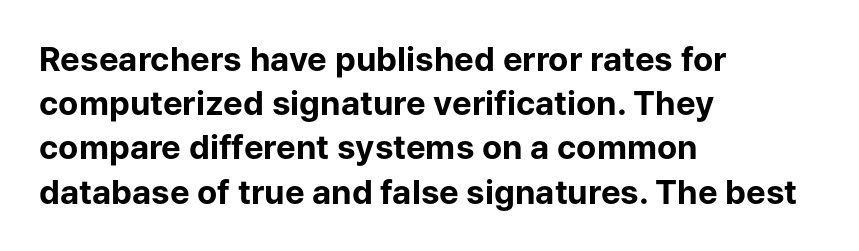
Q: Is the text bold? A: Yes.
Q: Is the text italic (slanted)? A: No, it is upright.
Q: Is the typeface a serif or a sans-serif typeface? A: Sans-serif.
Q: Is the text underlined? A: No.
Q: How is the paragraph aligned? A: Left-aligned.
Q: Is the spacing between letters normal or unusually wide? A: Normal.
Q: Is the spacing between lines tight, normal or loose? A: Normal.
Q: Width (condensed, normal, or wide)? A: Normal.
Q: Stroke contrast? A: Low.
Q: x-height? A: Medium.
Q: Monospaced? A: No.
